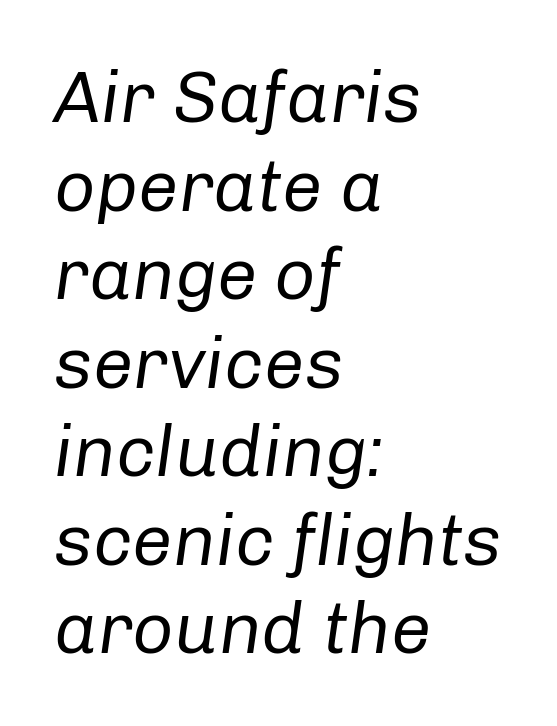
The image shows 72 px regular-weight type, italic (leaning right); set left-aligned, line spacing 1.23x, normal letter spacing, not underlined; low stroke contrast and a medium x-height.
